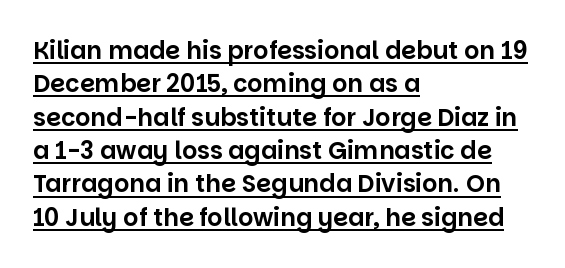
Q: Is the text italic (slanted)? A: No, it is upright.
Q: Is the text underlined? A: Yes.
Q: How is the paragraph aligned? A: Left-aligned.
Q: Is the spacing between letters normal or unusually wide? A: Normal.
Q: Is the spacing between lines tight, normal or loose? A: Normal.
